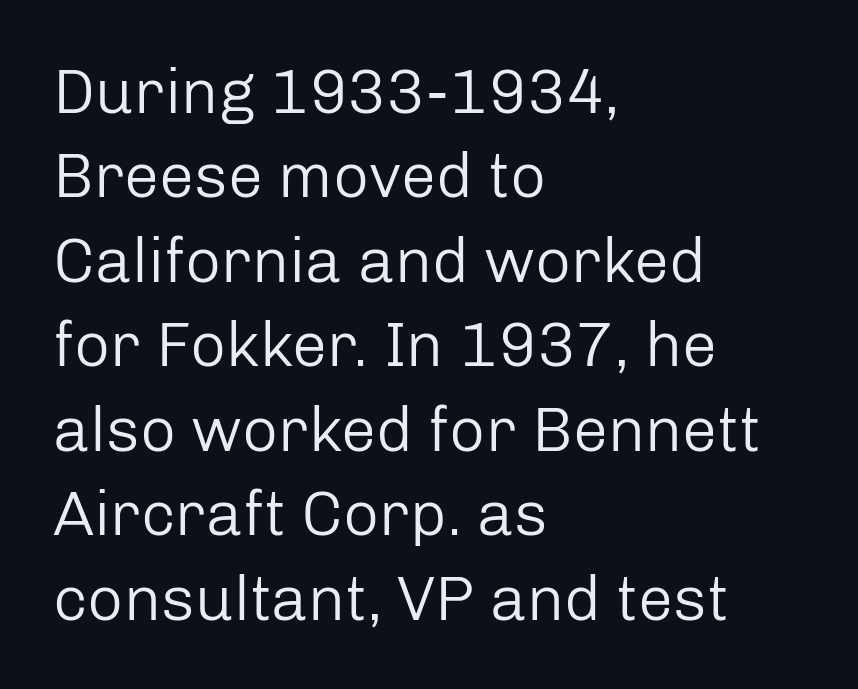
Is the block centered? No — it sits flush against the left margin. Does the leading feel generous? No, just average. The typeface has the unassuming heft of standard copy or less. The gap between lines stays unmarked.
